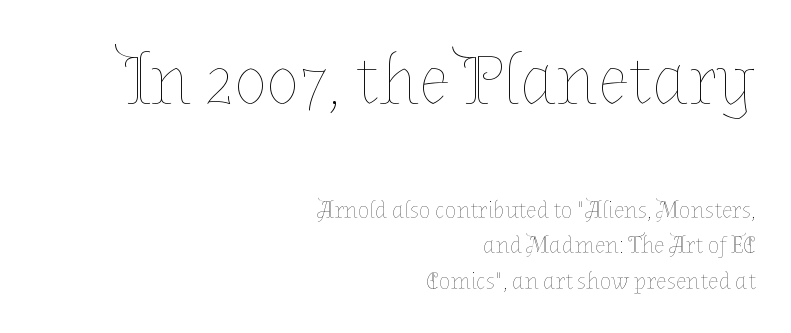
The image shows 71 px thin type, upright; set right-aligned, normal line spacing (1.46x), normal letter spacing, not underlined; the first (top) block is 2.96x larger; low stroke contrast and a medium x-height.
